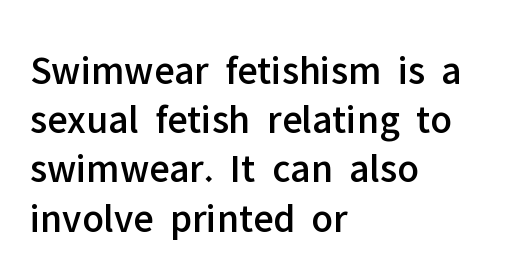
{"serif": "no", "italic": "no", "width": "normal", "stroke_contrast": "low", "x_height": "medium", "monospaced": "no", "underline": "no", "align": "left", "line_spacing_ratio": 1.2, "letter_spacing": "normal", "letter_spacing_em": 0.0, "glyph_px": 41}
